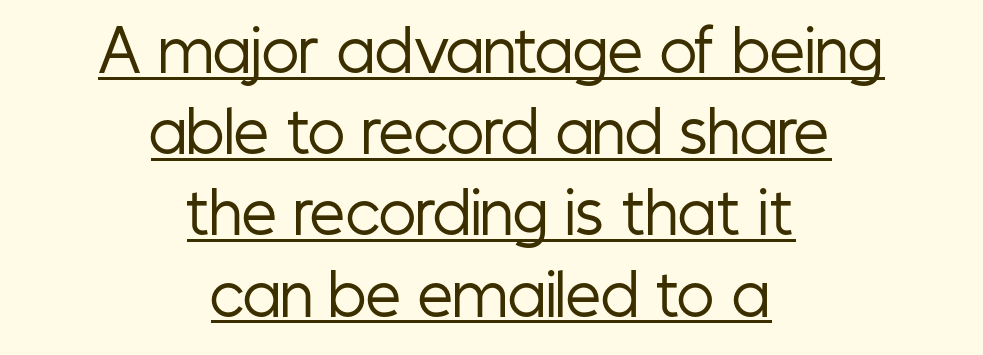
{"serif": "no", "italic": "no", "bold": "no", "weight": "regular", "width": "condensed", "stroke_contrast": "low", "x_height": "medium", "monospaced": "no", "underline": "yes", "align": "center", "line_spacing": "normal", "line_spacing_ratio": 1.45, "letter_spacing": "normal", "letter_spacing_em": 0.0, "glyph_px": 56}
